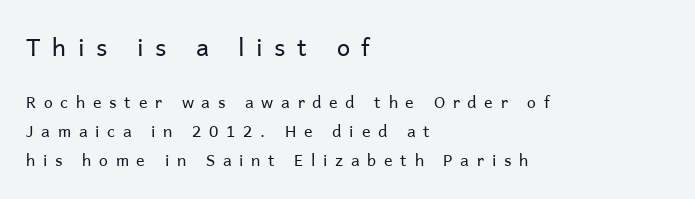
The image shows 24 px text type, upright; set left-aligned, line spacing 1.8x, unusually wide letter spacing (+0.48 em), not underlined; the first (top) block is 1.5x larger.
